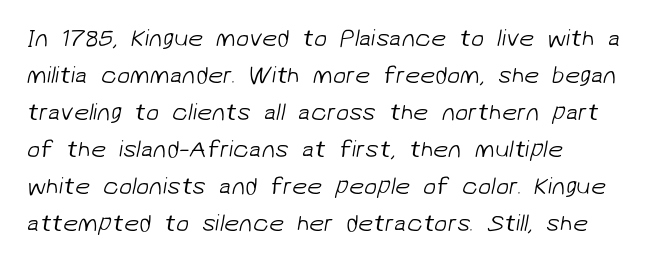
Glance below the letters and you will spot only blank space. The weight tops out at a normal text grade. Caption: standard tracking, unaltered. Short and long lines alike share a common starting point at left.
